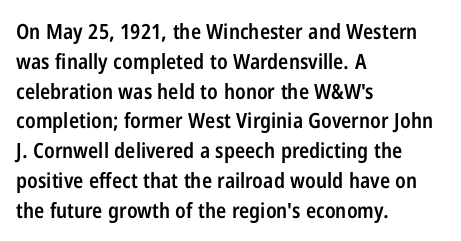
Q: Is the text bold? A: Semi-bold.
Q: Is the text italic (slanted)? A: No, it is upright.
Q: Is the text underlined? A: No.
Q: How is the paragraph aligned? A: Left-aligned.
Q: Is the spacing between letters normal or unusually wide? A: Normal.
Q: Is the spacing between lines tight, normal or loose? A: Normal.
